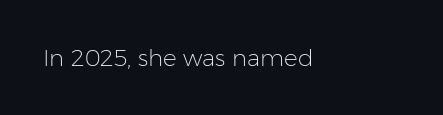
The image shows 23 px text type, upright; set normal letter spacing, not underlined.
